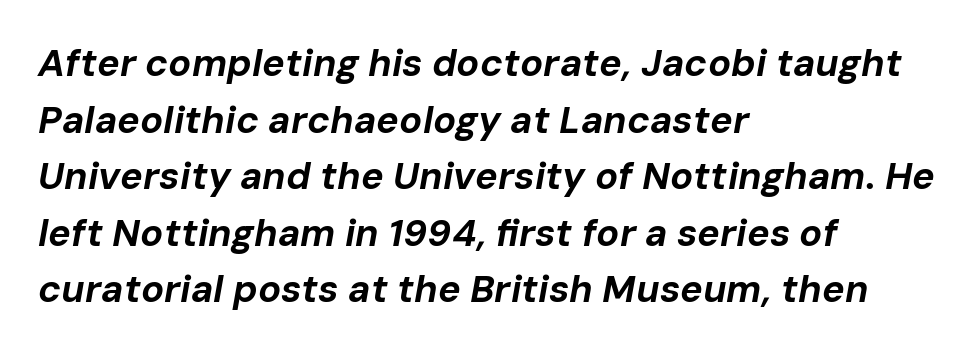
The image shows 38 px bold type, italic (leaning right); set left-aligned, normal line spacing (1.49x), normal letter spacing, not underlined; low stroke contrast and a medium x-height.
